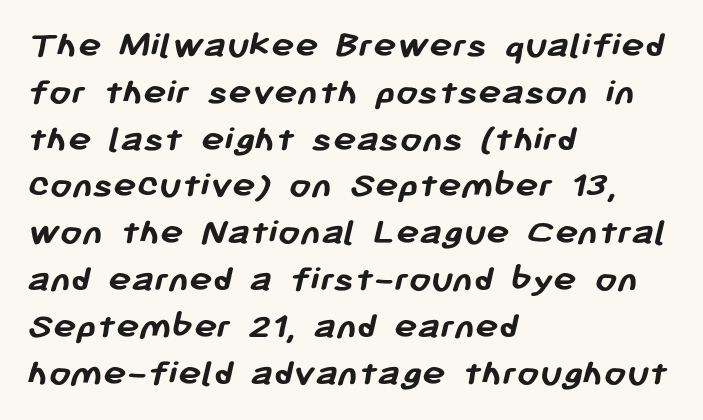
Plain, unruled lines of type. Does the type have serifs? No, each stem ends abruptly. Layout note: lines flush left. A typesetter would call this proportional, since set widths differ per character.
